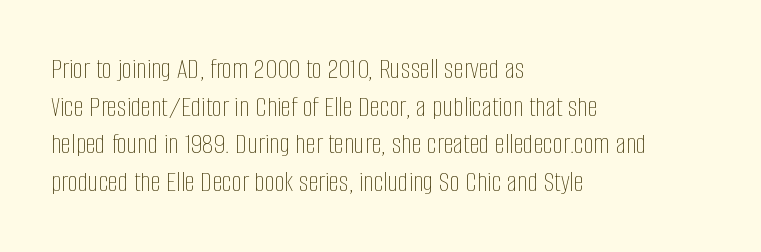
Q: Is the text bold? A: No.
Q: Is the text italic (slanted)? A: No, it is upright.
Q: Is the text underlined? A: No.
Q: How is the paragraph aligned? A: Left-aligned.
Q: Is the spacing between letters normal or unusually wide? A: Normal.
Q: Is the spacing between lines tight, normal or loose? A: Normal.
Q: Width (condensed, normal, or wide)? A: Condensed.
Q: Stroke contrast? A: Low.
Q: x-height? A: Large.
Q: Monospaced? A: No.
